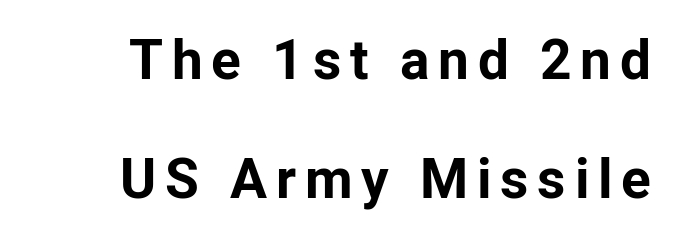
Only glyphs here, with clear space below each row. Does the weight exceed regular? Yes, all the way to bold. The space between consecutive lines is lavish. The letters advance in unequal steps, a hallmark of proportional type.
